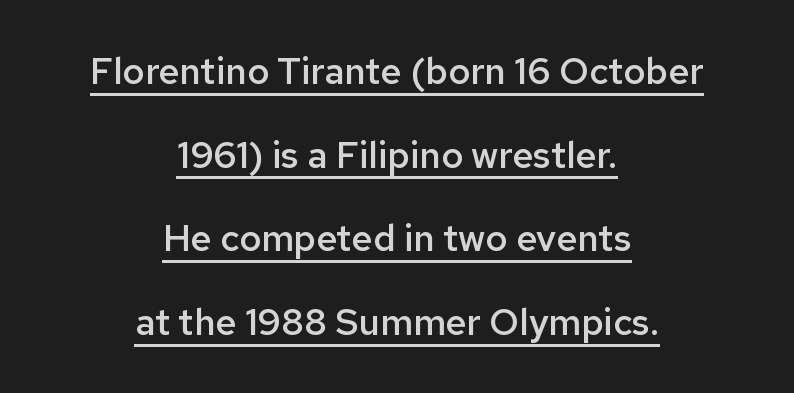
The image shows 37 px semibold sans-serif type, upright; set centered, loose line spacing (2.26x), normal letter spacing, underlined; low stroke contrast and a medium x-height.
